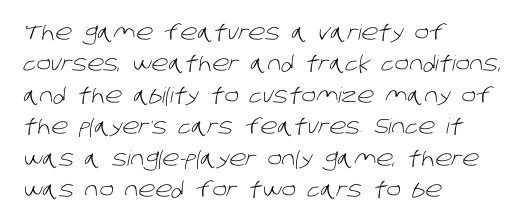
Horizontal alignment here is leftward, the default for most running prose. Inter-character spacing is left at the font's built-in metrics. The typeface has the unassuming heft of standard copy or less. Descender tails drop into unmarked territory. This sample keeps an unexceptional amount of space between lines.
